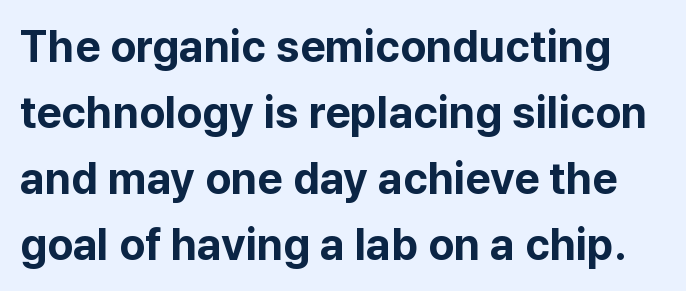
{"serif": "no", "italic": "no", "bold": "yes", "weight": "bold", "width": "normal", "stroke_contrast": "low", "x_height": "medium", "monospaced": "no", "underline": "no", "line_spacing": "normal", "line_spacing_ratio": 1.5, "letter_spacing": "normal", "letter_spacing_em": 0.0, "glyph_px": 44}
